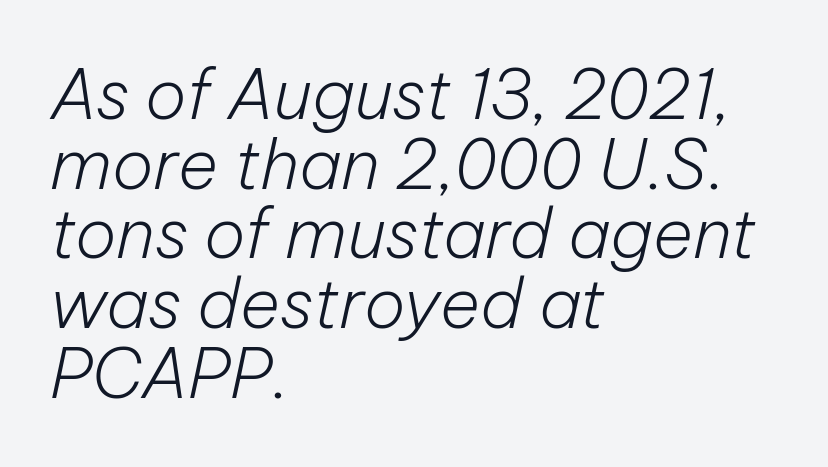
Q: Is the text bold? A: No.
Q: Is the text italic (slanted)? A: Yes, it leans right by about 12 degrees.
Q: Is the text underlined? A: No.
Q: How is the paragraph aligned? A: Left-aligned.
Q: Is the spacing between letters normal or unusually wide? A: Normal.
Q: Is the spacing between lines tight, normal or loose? A: Tight.
Q: Width (condensed, normal, or wide)? A: Normal.
Q: Stroke contrast? A: Low.
Q: x-height? A: Medium.
Q: Monospaced? A: No.
